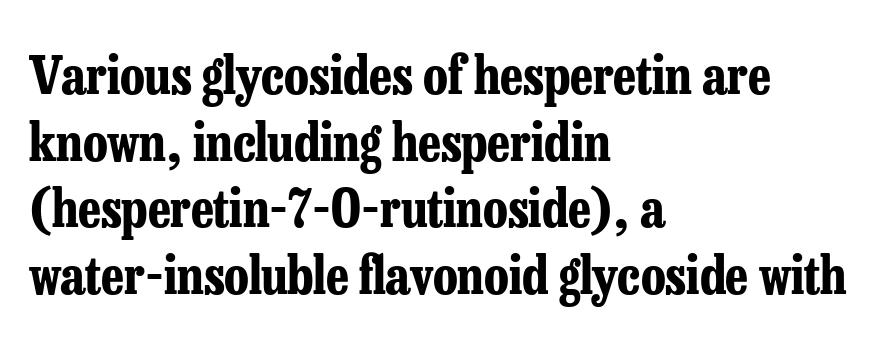
The image shows 52 px bold, condensed serif type, upright; set left-aligned, normal line spacing (1.28x), normal letter spacing, not underlined; low stroke contrast and a medium x-height.
